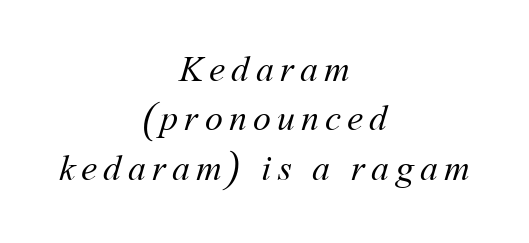
The image shows 36 px regular-weight type; set centered, normal line spacing (1.37x), not underlined; medium stroke contrast and a medium x-height.
